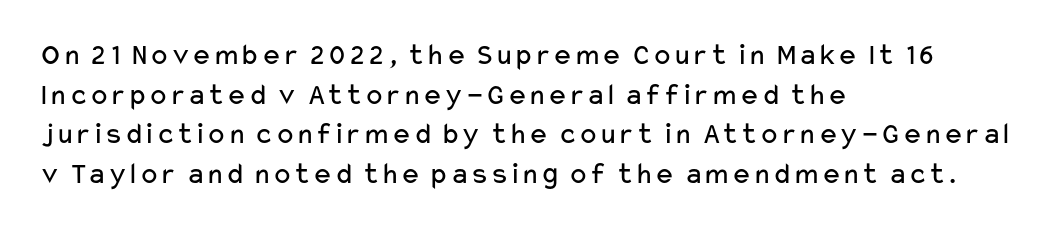
Q: Is the text bold? A: No.
Q: Is the text italic (slanted)? A: No, it is upright.
Q: Is the typeface a serif or a sans-serif typeface? A: Sans-serif.
Q: Is the text underlined? A: No.
Q: How is the paragraph aligned? A: Left-aligned.
Q: Is the spacing between letters normal or unusually wide? A: Normal.
Q: Is the spacing between lines tight, normal or loose? A: Normal.
Q: Width (condensed, normal, or wide)? A: Wide.
Q: Stroke contrast? A: Low.
Q: x-height? A: Medium.
Q: Monospaced? A: No.
